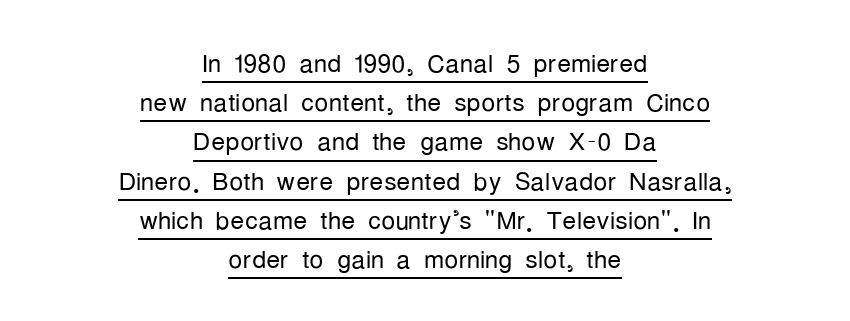
Q: Is the text bold? A: No.
Q: Is the text italic (slanted)? A: No, it is upright.
Q: Is the typeface a serif or a sans-serif typeface? A: Sans-serif.
Q: Is the text underlined? A: Yes.
Q: How is the paragraph aligned? A: Centered.
Q: Is the spacing between letters normal or unusually wide? A: Normal.
Q: Is the spacing between lines tight, normal or loose? A: Tight.
Q: Width (condensed, normal, or wide)? A: Condensed.
Q: Stroke contrast? A: Low.
Q: x-height? A: Medium.
Q: Monospaced? A: No.
